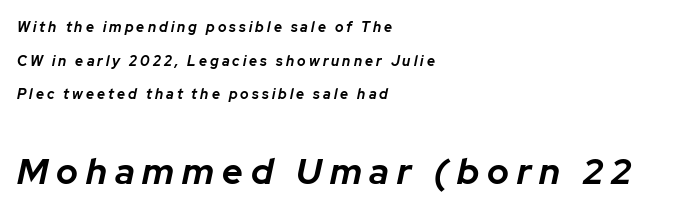
{"italic": "yes", "lean": "right", "slant_degrees": 12, "bold": "yes", "weight": "bold", "width": "normal", "stroke_contrast": "low", "x_height": "medium", "monospaced": "no", "underline": "no", "align": "left", "line_spacing": "loose", "line_spacing_ratio": 2.4, "letter_spacing": "wide", "letter_spacing_em": 0.22, "larger_block": "second", "size_ratio": 2.57, "glyph_px": 36}
